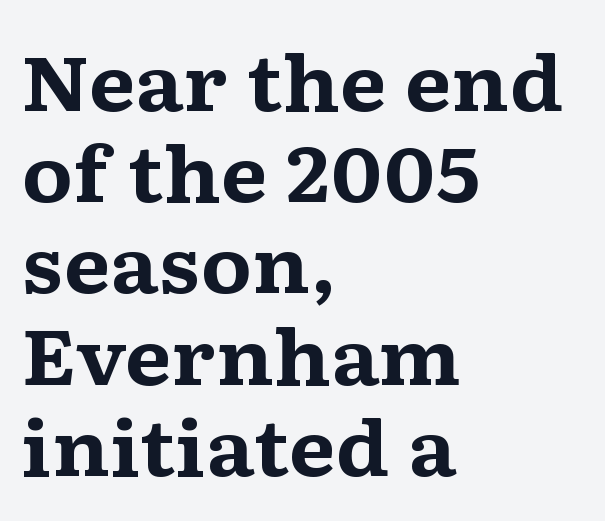
Q: Is the text bold? A: Yes.
Q: Is the text italic (slanted)? A: No, it is upright.
Q: Is the typeface a serif or a sans-serif typeface? A: Serif.
Q: Is the text underlined? A: No.
Q: How is the paragraph aligned? A: Left-aligned.
Q: Is the spacing between letters normal or unusually wide? A: Normal.
Q: Width (condensed, normal, or wide)? A: Wide.
Q: Stroke contrast? A: Medium.
Q: x-height? A: Medium.
Q: Monospaced? A: No.
